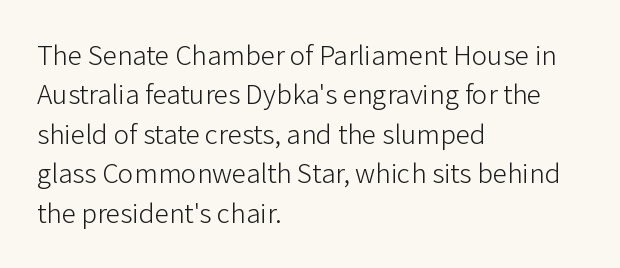
Q: Is the text bold? A: No.
Q: Is the text italic (slanted)? A: No, it is upright.
Q: Is the typeface a serif or a sans-serif typeface? A: Sans-serif.
Q: Is the text underlined? A: No.
Q: How is the paragraph aligned? A: Left-aligned.
Q: Is the spacing between letters normal or unusually wide? A: Normal.
Q: Is the spacing between lines tight, normal or loose? A: Normal.
Q: Width (condensed, normal, or wide)? A: Normal.
Q: Stroke contrast? A: Low.
Q: x-height? A: Medium.
Q: Monospaced? A: No.
